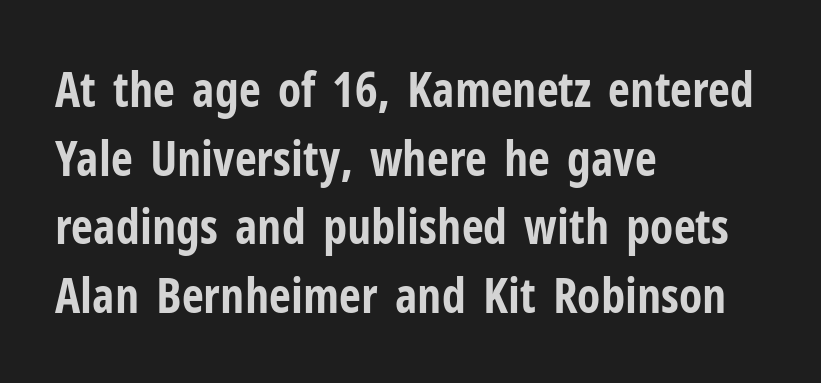
Q: Is the text bold? A: Yes.
Q: Is the text italic (slanted)? A: No, it is upright.
Q: Is the typeface a serif or a sans-serif typeface? A: Sans-serif.
Q: Is the text underlined? A: No.
Q: How is the paragraph aligned? A: Left-aligned.
Q: Is the spacing between letters normal or unusually wide? A: Normal.
Q: Is the spacing between lines tight, normal or loose? A: Normal.
Q: Width (condensed, normal, or wide)? A: Condensed.
Q: Stroke contrast? A: Low.
Q: x-height? A: Medium.
Q: Monospaced? A: No.
